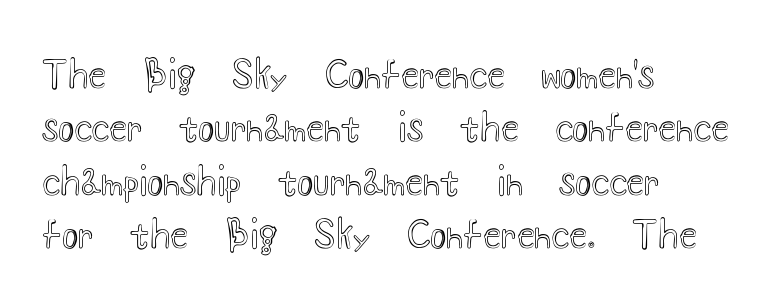
The image shows 37 px wide type, upright; set left-aligned, normal line spacing (1.44x), normal letter spacing, not underlined; a small x-height.
